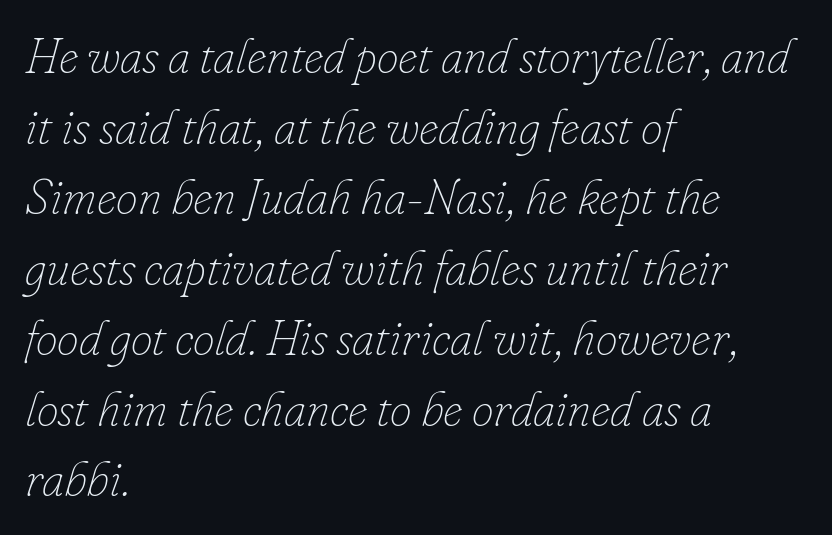
The image shows 49 px thin type, italic (leaning right); set left-aligned, normal line spacing (1.44x), normal letter spacing, not underlined; low stroke contrast and a small x-height.
